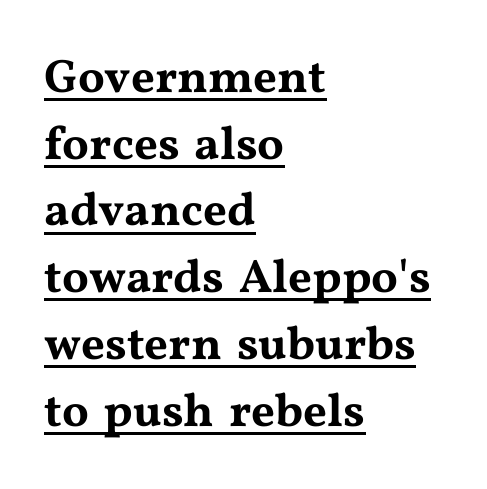
Q: Is the text italic (slanted)? A: No, it is upright.
Q: Is the typeface a serif or a sans-serif typeface? A: Serif.
Q: Is the text underlined? A: Yes.
Q: How is the paragraph aligned? A: Left-aligned.
Q: Is the spacing between letters normal or unusually wide? A: Normal.
Q: Is the spacing between lines tight, normal or loose? A: Normal.
Q: Width (condensed, normal, or wide)? A: Wide.
Q: Stroke contrast? A: Medium.
Q: x-height? A: Medium.
Q: Monospaced? A: No.
